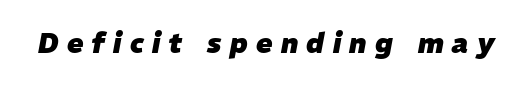
The face used here has the dense, thick strokes of a bold. Quick note: underline off. Inter-character spacing is expanded well beyond the font's built-in metrics. These lines were composed using italics.
